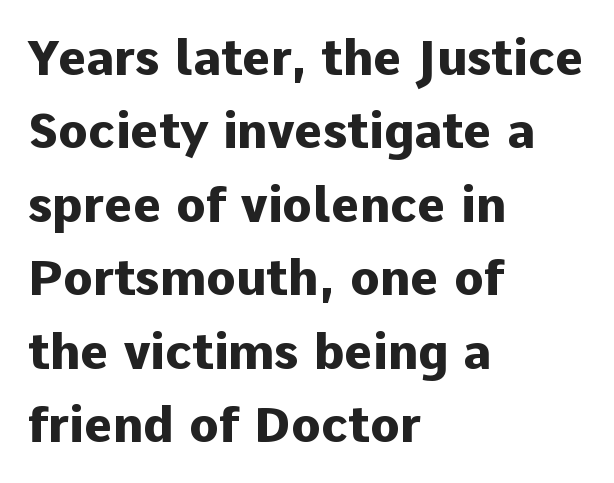
Caption: bold face, heavy strokes. I'd call this a sans setting — the letters go barefoot. Do the letters lean? They stand straight. Only glyphs here, with clear space below each row. Varying glyph widths throughout — classic text-font behaviour.
